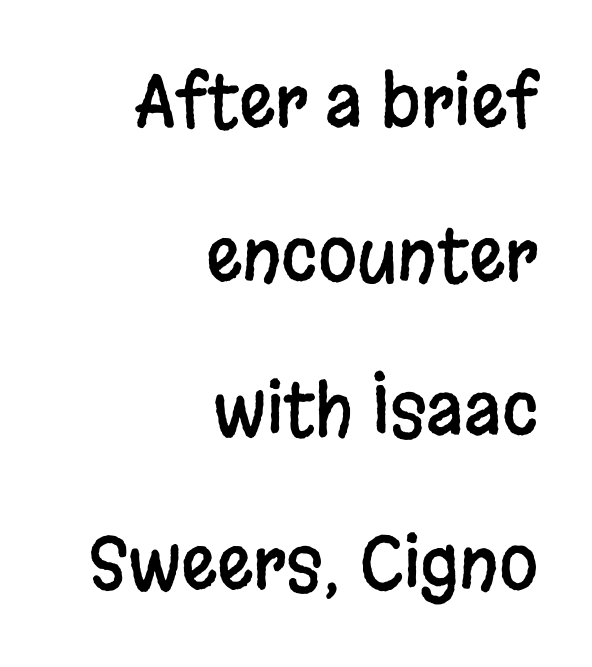
{"serif": "no", "italic": "no", "width": "condensed", "stroke_contrast": "low", "x_height": "large", "monospaced": "no", "underline": "no", "align": "right", "line_spacing": "loose", "line_spacing_ratio": 2.17, "letter_spacing": "normal", "letter_spacing_em": 0.0, "glyph_px": 71}
